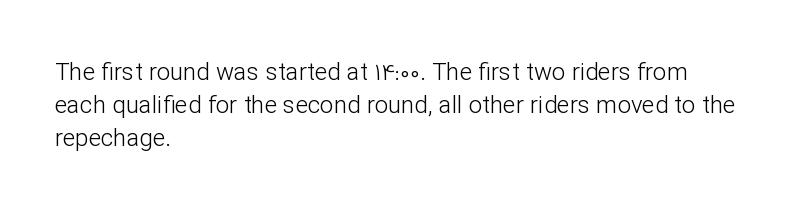
Horizontally, the lines are justified to the leading edge only. A roman cut, with each character standing at attention. The lines sit at an ordinary, default distance from one another. The font sits on the lighter half of the weight spectrum, regular included. Just letters on the line, the space beneath them empty. Standard letterfit; no display-style spreading of the glyphs.
